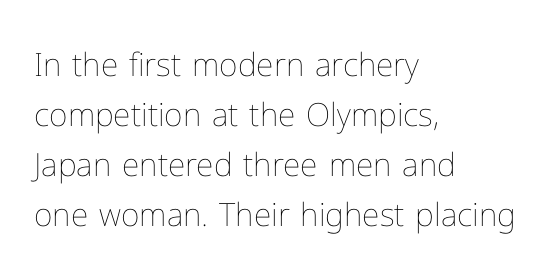
The face looks like a standard text weight, possibly lighter. Where is the straight margin? On the left. Decoration check: the copy has no underline. The letters advance in unequal steps, a hallmark of proportional type.
